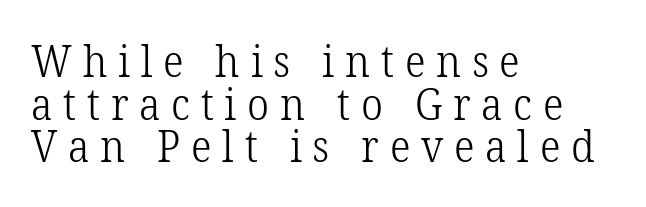
Stem width sits at or under what a default text font uses. Style check: upright. The face used here is proportionally spaced, like ordinary book or web type. Descender tails drop into unmarked territory.
